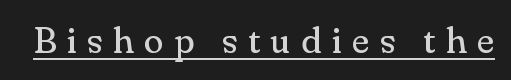
No chunkiness to these letters — they're not bold. The letters carry serifs — small finishing strokes at the ends of their stems. The lettering is marked with a stroke running underneath it. The face used here is rendered with a markedly widened letterfit. Character widths vary here, with narrow letters taking less room than wide ones. The lettering stays uniformly vertical, giving the passage a roman look.
